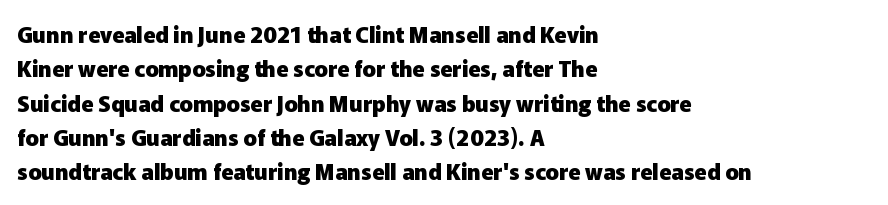
Q: Is the text bold? A: Yes.
Q: Is the text italic (slanted)? A: No, it is upright.
Q: Is the text underlined? A: No.
Q: How is the paragraph aligned? A: Left-aligned.
Q: Is the spacing between letters normal or unusually wide? A: Normal.
Q: Is the spacing between lines tight, normal or loose? A: Normal.
